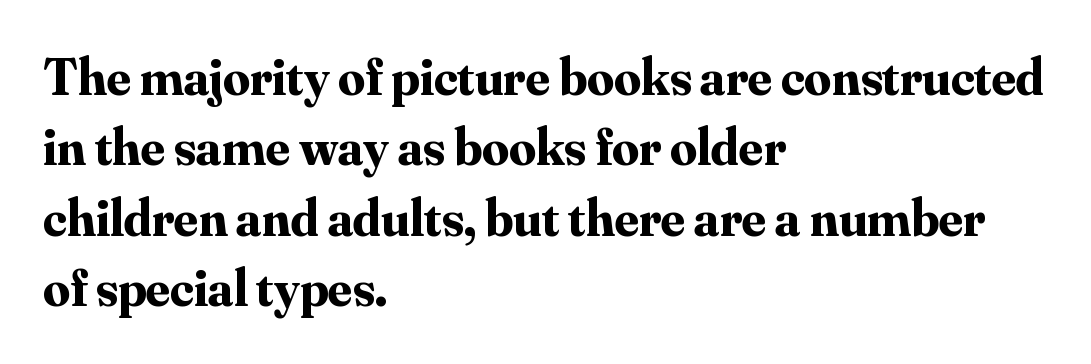
Q: Is the text bold? A: Yes.
Q: Is the text italic (slanted)? A: No, it is upright.
Q: Is the typeface a serif or a sans-serif typeface? A: Serif.
Q: Is the text underlined? A: No.
Q: How is the paragraph aligned? A: Left-aligned.
Q: Is the spacing between letters normal or unusually wide? A: Normal.
Q: Is the spacing between lines tight, normal or loose? A: Normal.
Q: Width (condensed, normal, or wide)? A: Normal.
Q: Stroke contrast? A: Medium.
Q: x-height? A: Small.
Q: Monospaced? A: No.
